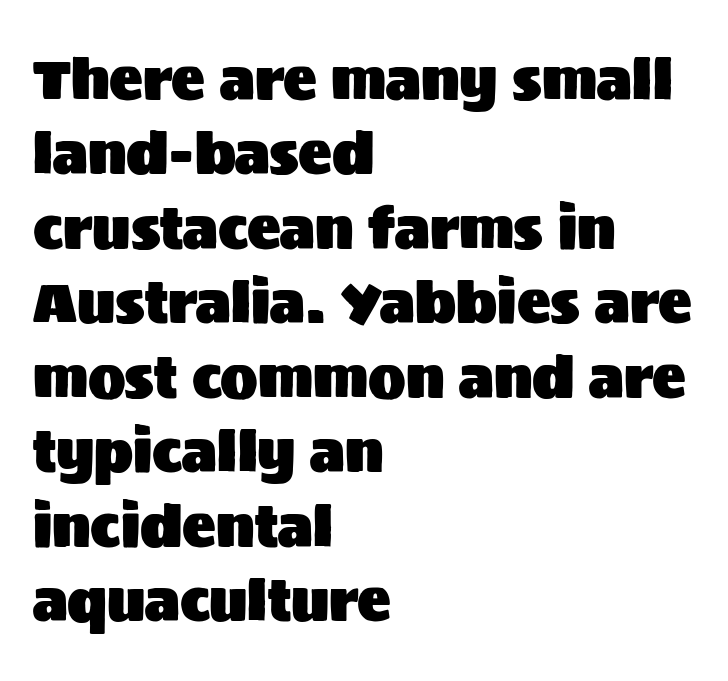
The gaps between neighbouring characters are ordinary and unremarkable. The text was rendered using a sans face with plain stroke endings. Interline gaps are of average width in this sample. This sample is left-justified, so line endings fall wherever the words run out.
